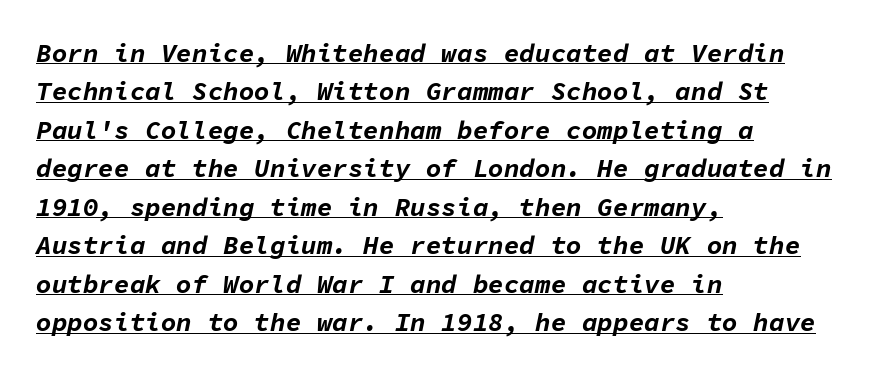
These lines were composed using italics. The letters sit at their default tracking, neither squeezed nor spread. Interline gaps are of average width in this sample. These lines are set flush left with a ragged right edge. Looks like someone drew a line under every word here.
